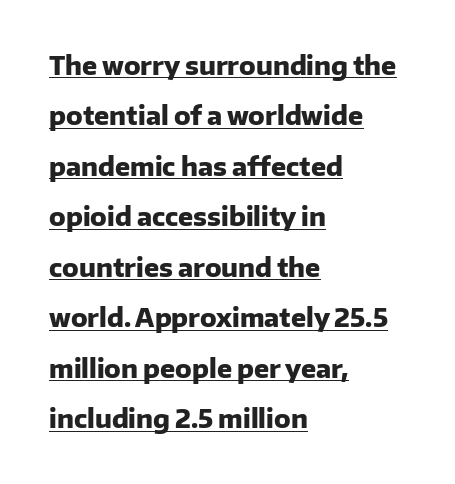
The image shows 25 px bold type, upright; set left-aligned, loose line spacing (2.02x), normal letter spacing, underlined.
